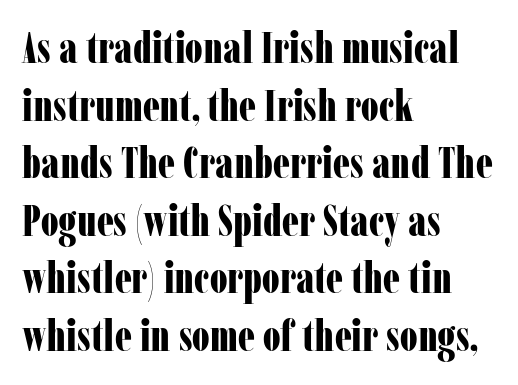
{"serif": "yes", "italic": "no", "bold": "yes", "weight": "bold", "width": "condensed", "stroke_contrast": "low", "x_height": "medium", "monospaced": "no", "underline": "no", "align": "left", "line_spacing": "normal", "line_spacing_ratio": 1.34, "letter_spacing": "normal", "letter_spacing_em": 0.0, "glyph_px": 43}
